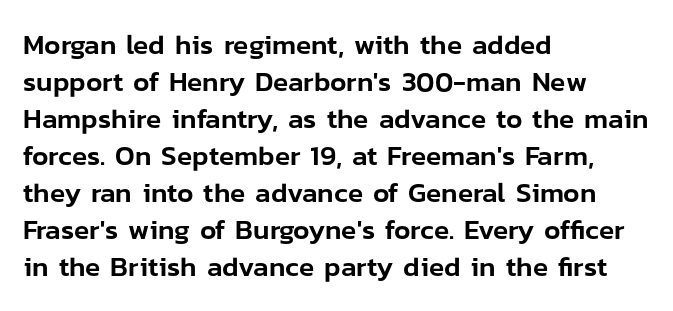
The setting favours the left margin, as ordinary paragraphs usually do. Note the varied advance widths — an 'i' is clearly narrower than an 'm'. It's the straight-up-and-down kind of type. These lines sit exactly where default settings would place them.
